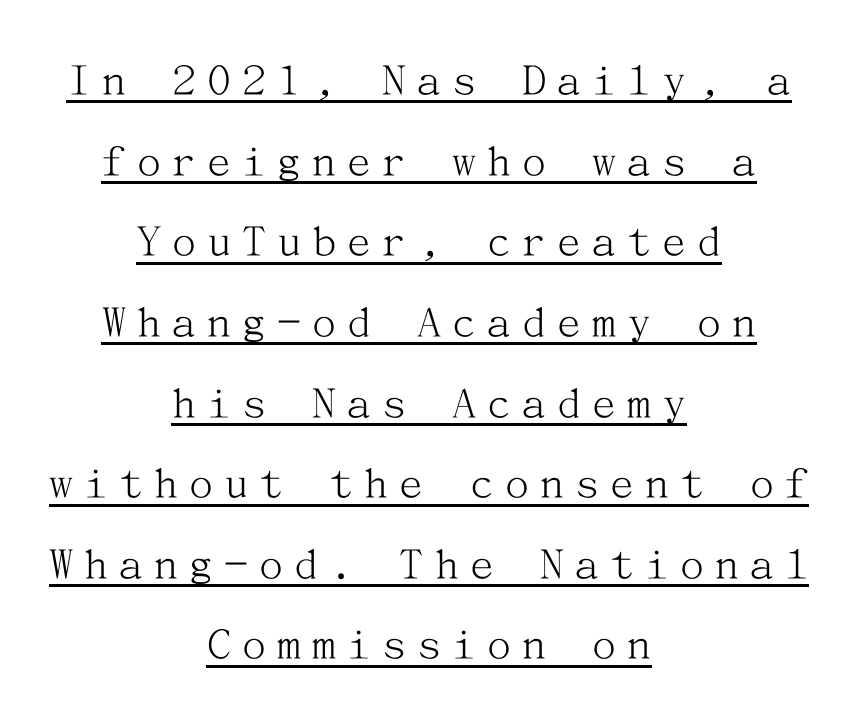
The image shows 48 px light serif type, upright; set centered, normal line spacing (1.68x), unusually wide letter spacing (+0.23 em), underlined; medium stroke contrast and a medium x-height.
